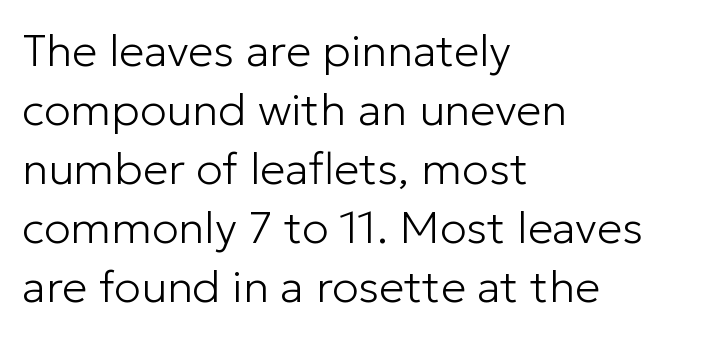
{"serif": "no", "italic": "no", "bold": "no", "weight": "light", "width": "normal", "stroke_contrast": "low", "x_height": "medium", "monospaced": "no", "underline": "no", "align": "left", "line_spacing": "normal", "line_spacing_ratio": 1.31, "letter_spacing": "normal", "letter_spacing_em": 0.0, "glyph_px": 45}
